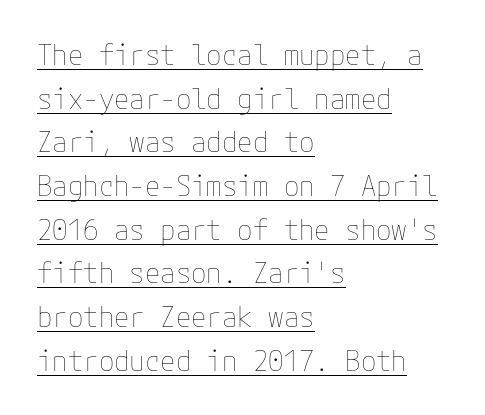
Q: Is the text bold? A: No.
Q: Is the text italic (slanted)? A: No, it is upright.
Q: Is the text underlined? A: Yes.
Q: How is the paragraph aligned? A: Left-aligned.
Q: Is the spacing between letters normal or unusually wide? A: Normal.
Q: Is the spacing between lines tight, normal or loose? A: Normal.
Q: Width (condensed, normal, or wide)? A: Normal.
Q: Stroke contrast? A: Low.
Q: x-height? A: Medium.
